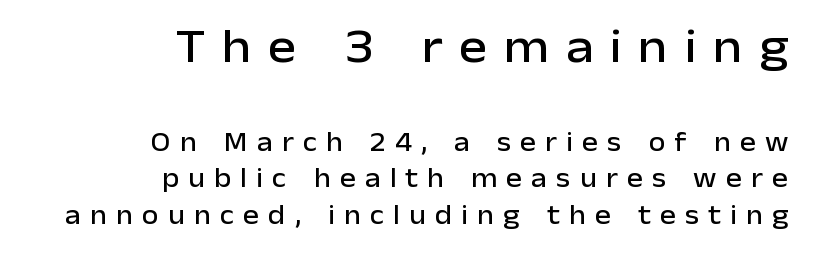
{"serif": "no", "italic": "no", "width": "normal", "stroke_contrast": "low", "x_height": "medium", "monospaced": "no", "underline": "no", "align": "right", "line_spacing": "normal", "line_spacing_ratio": 1.36, "letter_spacing": "wide", "letter_spacing_em": 0.34, "larger_block": "first", "size_ratio": 1.78, "glyph_px": 48}
